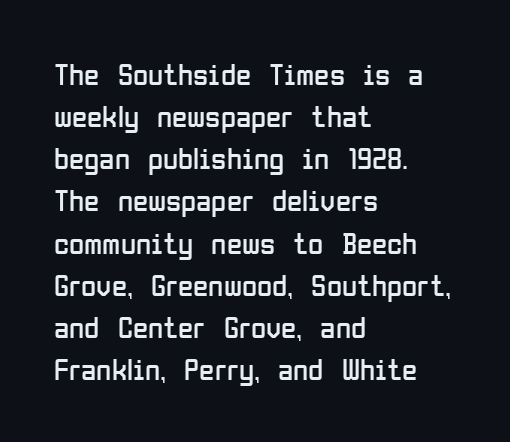
Line spacing here is normal. Is the type heavy? It reads as light-to-regular instead. The foot of each line stays bare and open. The lettering holds an erect, upright posture throughout. Each line starts at the same left margin while the right side varies.
